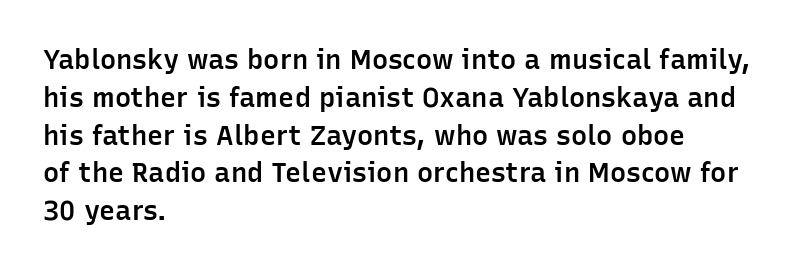
Q: Is the text bold? A: Semi-bold.
Q: Is the text italic (slanted)? A: No, it is upright.
Q: Is the text underlined? A: No.
Q: How is the paragraph aligned? A: Left-aligned.
Q: Is the spacing between letters normal or unusually wide? A: Normal.
Q: Is the spacing between lines tight, normal or loose? A: Normal.
